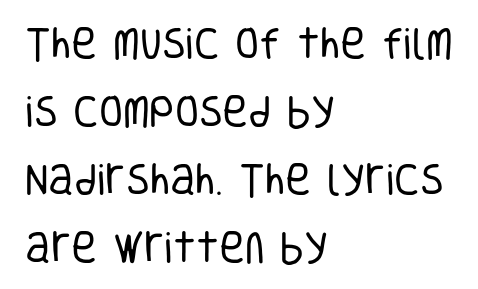
Q: Is the text bold? A: No.
Q: Is the text italic (slanted)? A: No, it is upright.
Q: Is the typeface a serif or a sans-serif typeface? A: Sans-serif.
Q: Is the text underlined? A: No.
Q: How is the paragraph aligned? A: Left-aligned.
Q: Is the spacing between letters normal or unusually wide? A: Normal.
Q: Is the spacing between lines tight, normal or loose? A: Loose.
Q: Width (condensed, normal, or wide)? A: Condensed.
Q: Stroke contrast? A: Low.
Q: x-height? A: Large.
Q: Monospaced? A: No.
